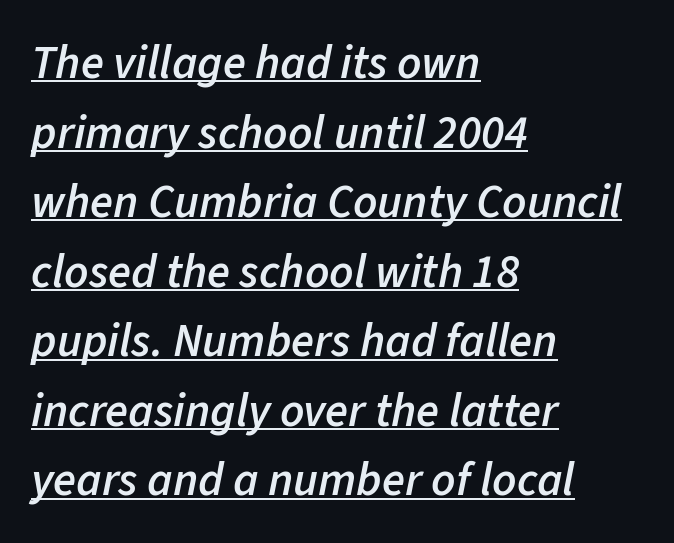
The rows are spaced the way most documents space them. A typesetter would call this proportional, since set widths differ per character. Beneath each row of characters lies a ruled line. Does extra space separate the letters? No, they use regular spacing. Characters are canted at an angle relative to the baseline's perpendicular. Which margin do the lines hug? The left one — the right edge is uneven.
